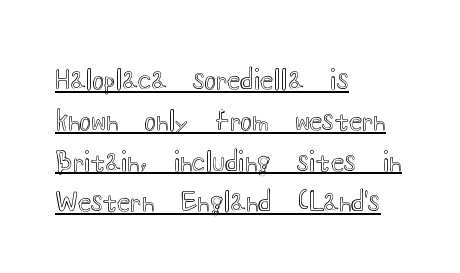
Q: Is the text italic (slanted)? A: No, it is upright.
Q: Is the text underlined? A: Yes.
Q: How is the paragraph aligned? A: Left-aligned.
Q: Is the spacing between letters normal or unusually wide? A: Normal.
Q: Is the spacing between lines tight, normal or loose? A: Normal.
